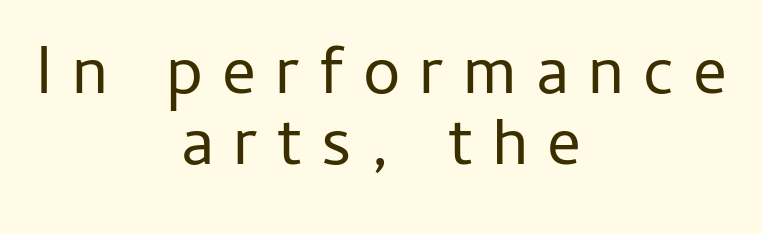
{"serif": "no", "italic": "no", "bold": "no", "weight": "regular", "width": "normal", "stroke_contrast": "low", "x_height": "medium", "monospaced": "no", "underline": "no", "align": "center", "line_spacing": "tight", "line_spacing_ratio": 1.06, "letter_spacing": "wide", "letter_spacing_em": 0.29, "glyph_px": 67}
